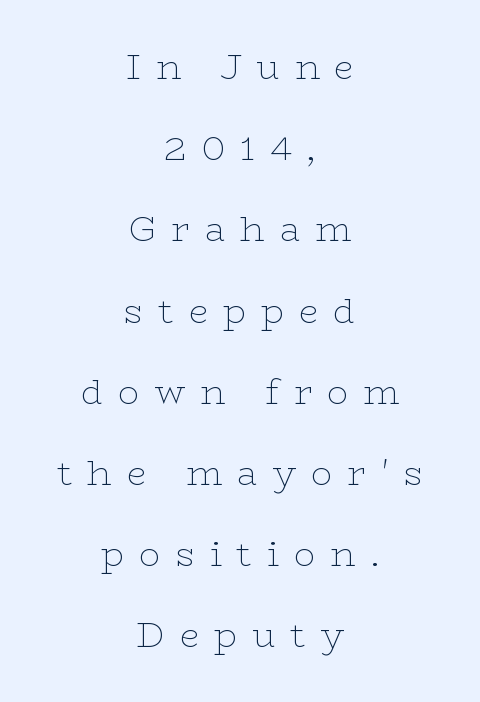
Q: Is the text bold? A: No.
Q: Is the text italic (slanted)? A: No, it is upright.
Q: Is the typeface a serif or a sans-serif typeface? A: Serif.
Q: Is the text underlined? A: No.
Q: How is the paragraph aligned? A: Centered.
Q: Is the spacing between letters normal or unusually wide? A: Unusually wide.
Q: Is the spacing between lines tight, normal or loose? A: Loose.
Q: Width (condensed, normal, or wide)? A: Wide.
Q: Stroke contrast? A: Low.
Q: x-height? A: Medium.
Q: Monospaced? A: No.
